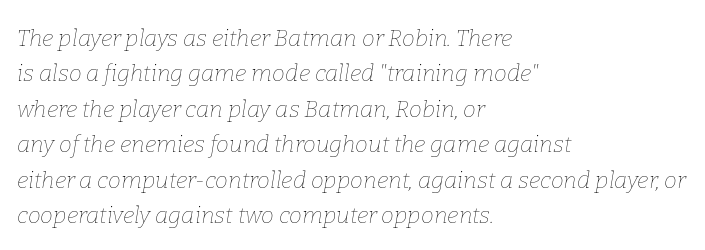
Caption: face not bold, strokes unweighted. Is the block centered? No — it sits flush against the left margin. Does the leading feel generous? No, just average. No extra tracking has been applied to these lines. The glyphs are unaccompanied by any horizontal stroke below them.
